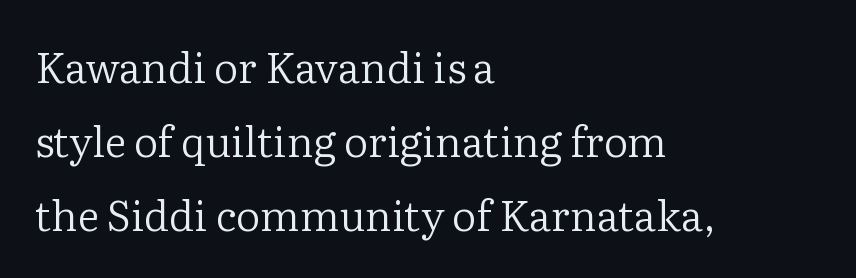
Unlike italic type, these characters show no tilt at all. Unbolded letterforms with no extra heft. Here the designer chose a conventional face with non-uniform glyph widths. The type is set solid horizontally, with unmodified tracking. The strip under each line holds only bare page.
